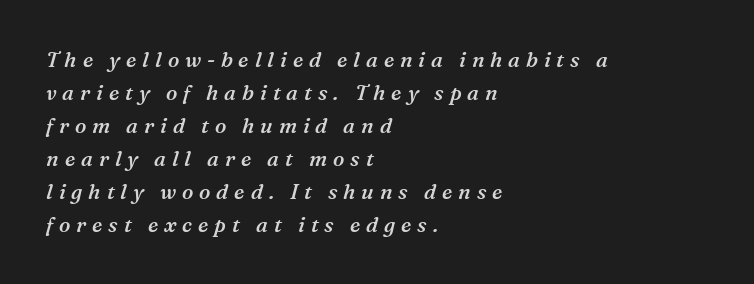
The space beneath each line is pristine and unruled. You can tell it's italic because the verticals aren't actually vertical. The sample has been set in demibold, a notch under bold. These lines stack with their left ends in a neat column. Normally led — the rows are evenly, conventionally spaced.
